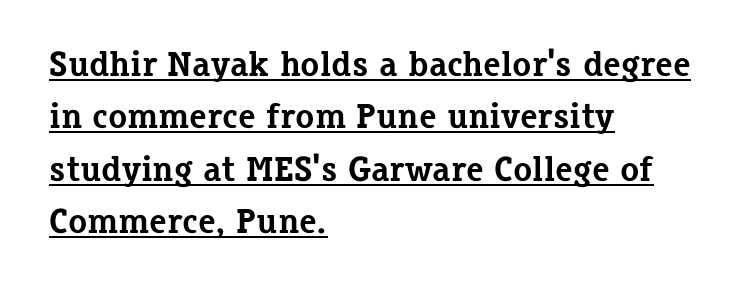
Q: Is the text bold? A: Yes.
Q: Is the text italic (slanted)? A: No, it is upright.
Q: Is the typeface a serif or a sans-serif typeface? A: Serif.
Q: Is the text underlined? A: Yes.
Q: How is the paragraph aligned? A: Left-aligned.
Q: Is the spacing between letters normal or unusually wide? A: Normal.
Q: Is the spacing between lines tight, normal or loose? A: Normal.
Q: Width (condensed, normal, or wide)? A: Normal.
Q: Stroke contrast? A: Low.
Q: x-height? A: Medium.
Q: Monospaced? A: No.
